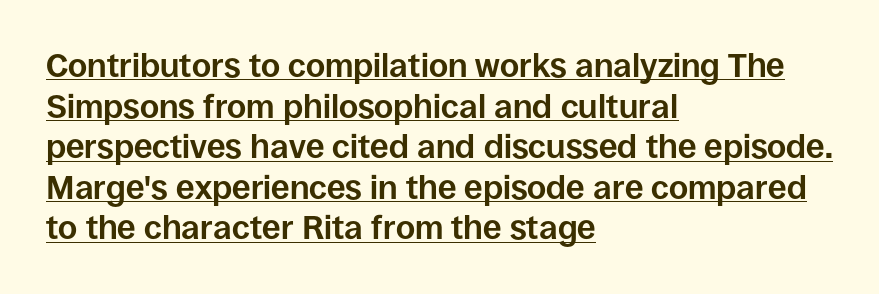
The image shows 33 px bold sans-serif type, upright; set left-aligned, line spacing 1.23x, normal letter spacing, underlined; low stroke contrast and a large x-height.
